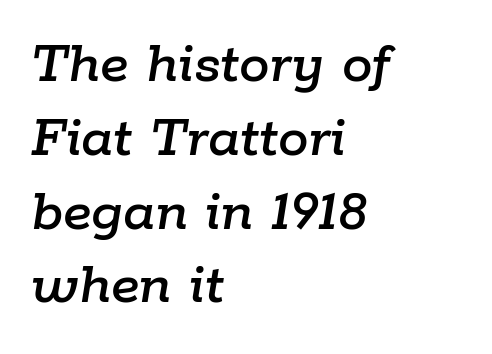
The image shows 61 px text type, italic (leaning right); set left-aligned, line spacing 1.21x, normal letter spacing, not underlined; low stroke contrast and a medium x-height.
